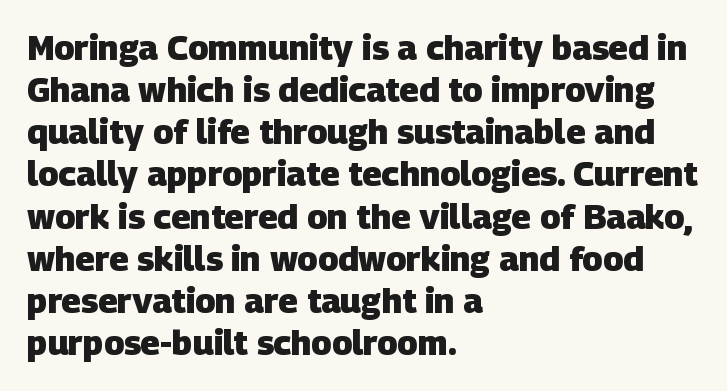
The image shows 34 px heavy sans-serif type; set left-aligned, line spacing 1.24x, normal letter spacing, not underlined; low stroke contrast and a large x-height.
